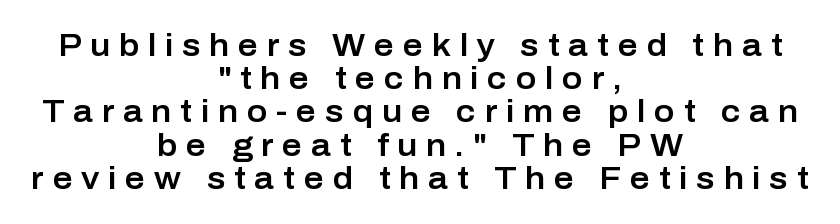
{"serif": "no", "italic": "no", "width": "normal", "stroke_contrast": "low", "x_height": "medium", "monospaced": "no", "underline": "no", "align": "center", "line_spacing": "tight", "line_spacing_ratio": 1.07, "letter_spacing": "wide", "letter_spacing_em": 0.28, "glyph_px": 31}
